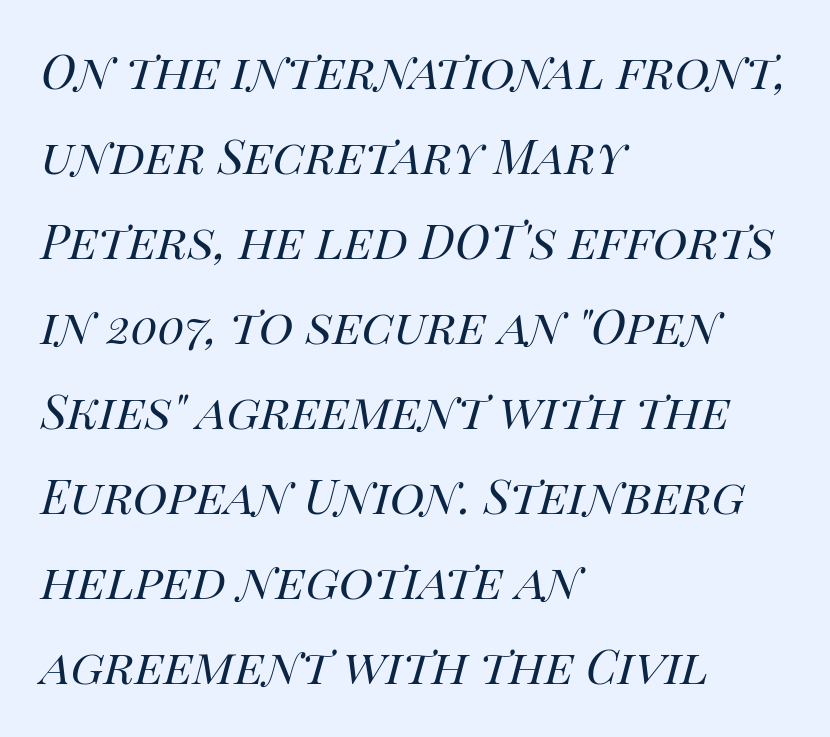
{"italic": "yes", "lean": "right", "slant_degrees": 14, "bold": "no", "weight": "regular", "width": "normal", "stroke_contrast": "high", "x_height": "large", "monospaced": "no", "underline": "no", "align": "left", "line_spacing": "normal", "line_spacing_ratio": 1.44, "letter_spacing": "normal", "letter_spacing_em": 0.0, "glyph_px": 59}
